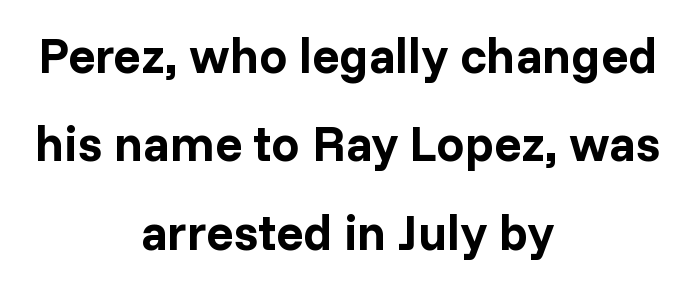
Q: Is the text bold? A: Yes.
Q: Is the text italic (slanted)? A: No, it is upright.
Q: Is the typeface a serif or a sans-serif typeface? A: Sans-serif.
Q: Is the text underlined? A: No.
Q: How is the paragraph aligned? A: Centered.
Q: Is the spacing between letters normal or unusually wide? A: Normal.
Q: Width (condensed, normal, or wide)? A: Normal.
Q: Stroke contrast? A: Low.
Q: x-height? A: Medium.
Q: Monospaced? A: No.
